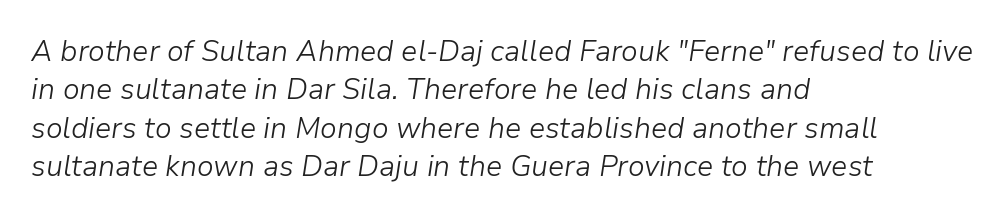
Q: Is the text bold? A: No.
Q: Is the text italic (slanted)? A: Yes, it leans right by about 9 degrees.
Q: Is the text underlined? A: No.
Q: How is the paragraph aligned? A: Left-aligned.
Q: Is the spacing between letters normal or unusually wide? A: Normal.
Q: Is the spacing between lines tight, normal or loose? A: Normal.
Q: Width (condensed, normal, or wide)? A: Normal.
Q: Stroke contrast? A: Low.
Q: x-height? A: Medium.
Q: Monospaced? A: No.
